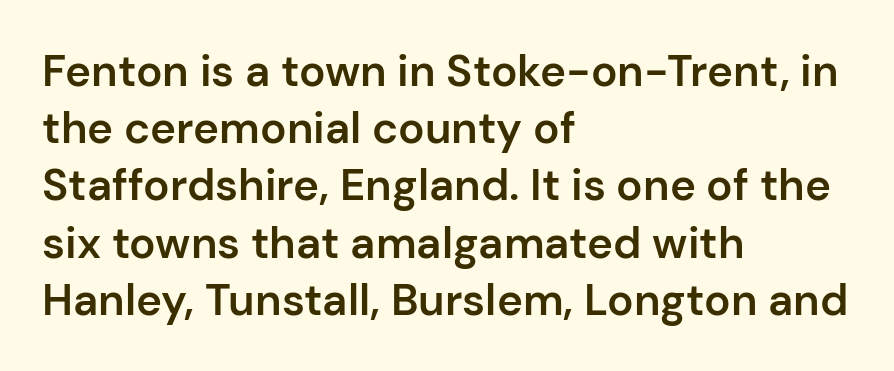
The image shows 44 px semibold sans-serif type, upright; set left-aligned, normal line spacing (1.3x), normal letter spacing, not underlined; low stroke contrast and a medium x-height.
